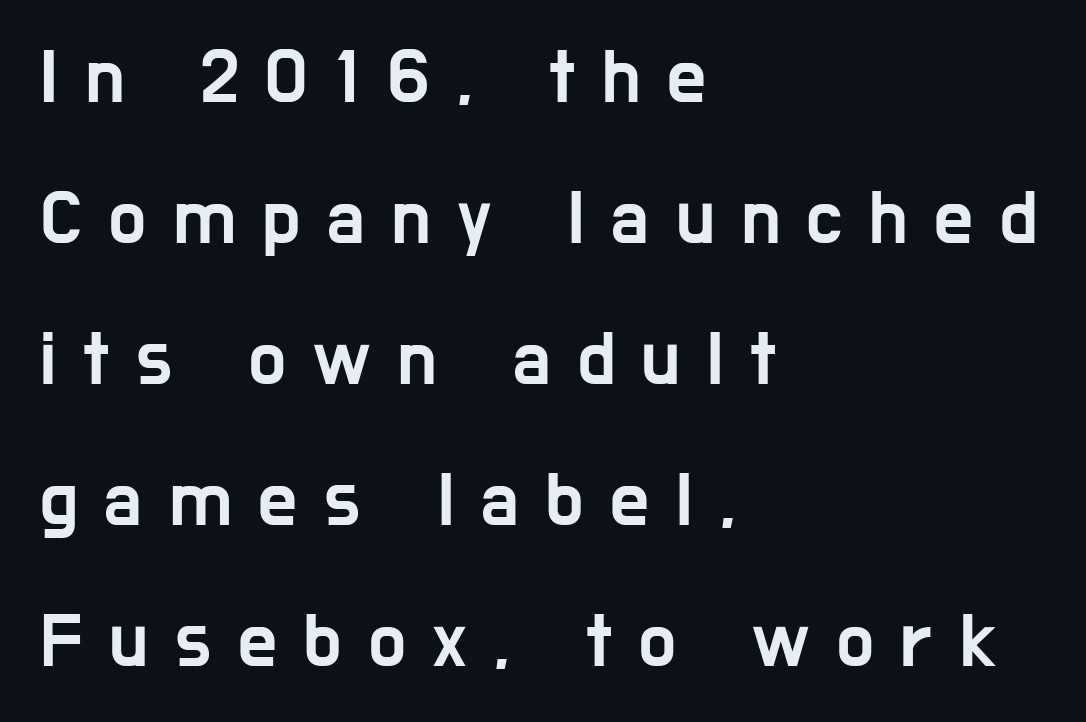
Designer's note — italics off, roman on. Has an underline been added? It has not. You could not count columns in this text — the font is proportionally spaced. How are the letters spaced? Widely, with obvious added tracking. Line starts are locked; line ends wander. Unlike a traditional serif, this face leaves its strokes unadorned.
